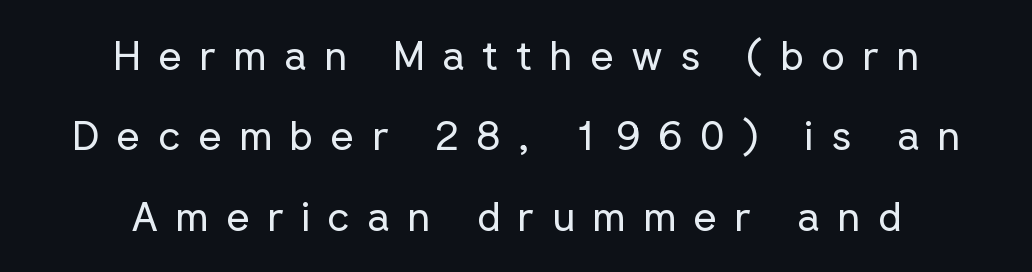
The image shows 41 px regular-weight sans-serif type, upright; set centered, loose line spacing (1.96x), unusually wide letter spacing (+0.42 em), not underlined; low stroke contrast and a medium x-height.
